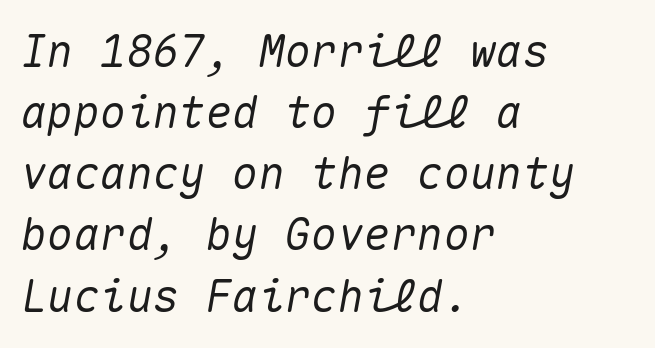
Designer's note — italics engaged. Characters follow at the spacing the type designer built in. Clear beneath every line of the passage. Does the copy run flush right? No — it runs flush left. Interline gaps are of average width in this sample.
